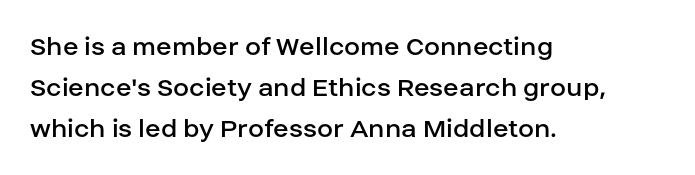
Q: Is the text bold? A: No.
Q: Is the text italic (slanted)? A: No, it is upright.
Q: Is the typeface a serif or a sans-serif typeface? A: Sans-serif.
Q: Is the text underlined? A: No.
Q: How is the paragraph aligned? A: Left-aligned.
Q: Is the spacing between letters normal or unusually wide? A: Normal.
Q: Is the spacing between lines tight, normal or loose? A: Normal.
Q: Width (condensed, normal, or wide)? A: Normal.
Q: Stroke contrast? A: Low.
Q: x-height? A: Large.
Q: Monospaced? A: No.
